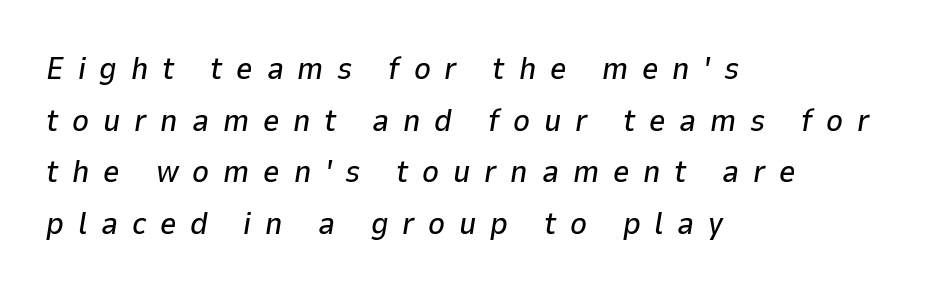
Q: Is the text italic (slanted)? A: Yes, it leans right by about 9 degrees.
Q: Is the text underlined? A: No.
Q: How is the paragraph aligned? A: Left-aligned.
Q: Is the spacing between letters normal or unusually wide? A: Unusually wide.
Q: Is the spacing between lines tight, normal or loose? A: Normal.
Q: Width (condensed, normal, or wide)? A: Normal.
Q: Stroke contrast? A: Low.
Q: x-height? A: Medium.
Q: Monospaced? A: No.
